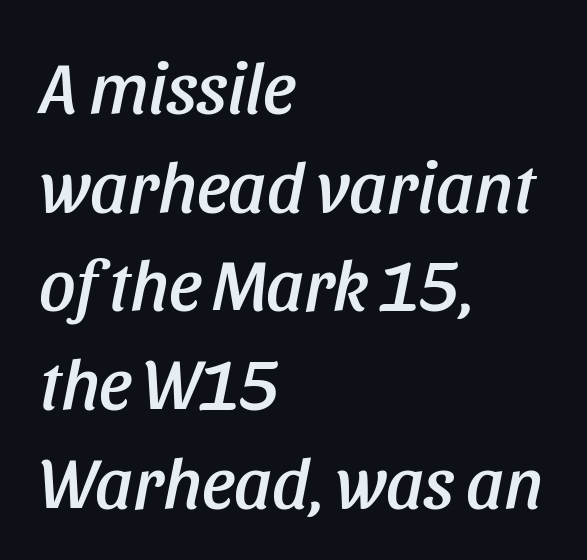
Q: Is the text italic (slanted)? A: Yes, it leans right by about 11 degrees.
Q: Is the text underlined? A: No.
Q: How is the paragraph aligned? A: Left-aligned.
Q: Is the spacing between letters normal or unusually wide? A: Normal.
Q: Is the spacing between lines tight, normal or loose? A: Normal.
Q: Width (condensed, normal, or wide)? A: Condensed.
Q: Stroke contrast? A: Low.
Q: x-height? A: Large.
Q: Monospaced? A: No.
